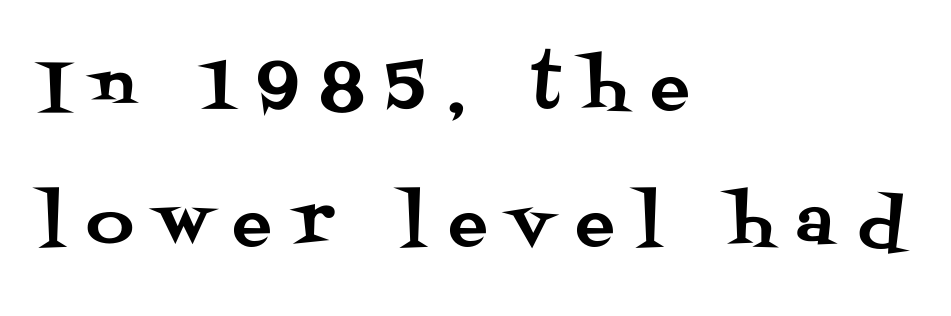
The image shows 65 px serif type, upright; set left-aligned, loose line spacing (2.09x), unusually wide letter spacing (+0.36 em), not underlined; medium stroke contrast and a large x-height.
